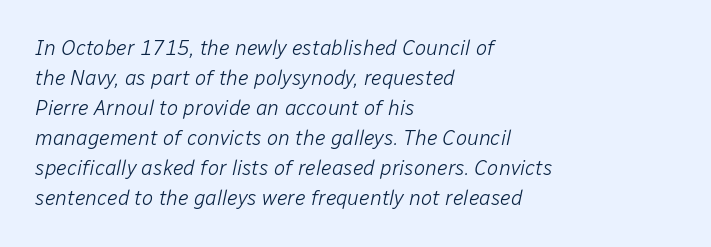
{"italic": "yes", "lean": "right", "slant_degrees": 12, "bold": "no", "underline": "no", "align": "left", "line_spacing": "normal", "line_spacing_ratio": 1.43, "letter_spacing": "normal", "letter_spacing_em": 0.0, "glyph_px": 21}
